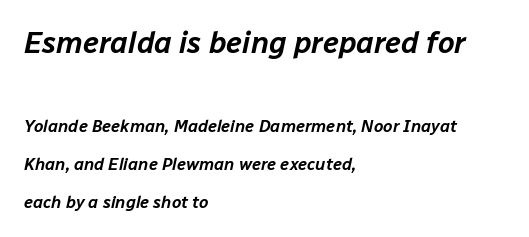
The image shows 30 px text type, italic (leaning right); set left-aligned, loose line spacing (2.23x), normal letter spacing, not underlined; the first (top) block is 1.76x larger; low stroke contrast and a medium x-height.
